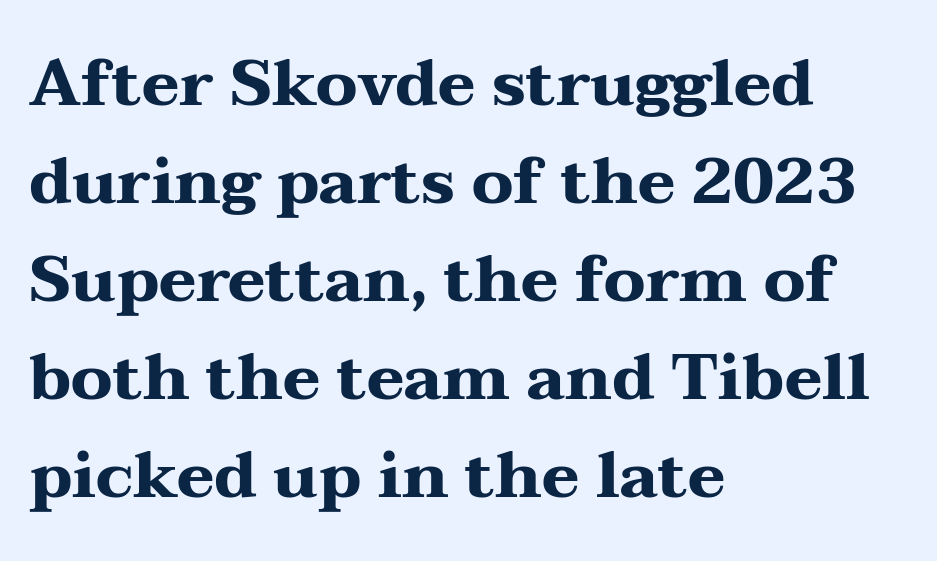
Each line starts at the same left margin while the right side varies. Leading matches the norm, producing a regular column. Regarding serifs, this sample has them. The gaps between neighbouring characters are ordinary and unremarkable. Think of a printed novel: that variable character pitch is what you see here. Plain, unruled lines of type.
